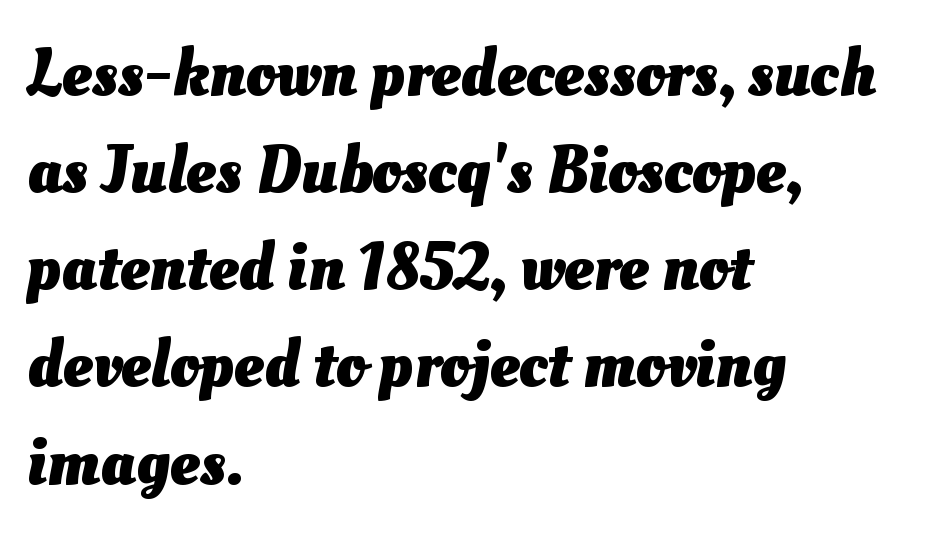
This block has exactly the height ordinary leading produces. Glyph-to-glyph distance matches everyday printed text. Heavy-handed strokes throughout: this text is bold. Type without underlining.
